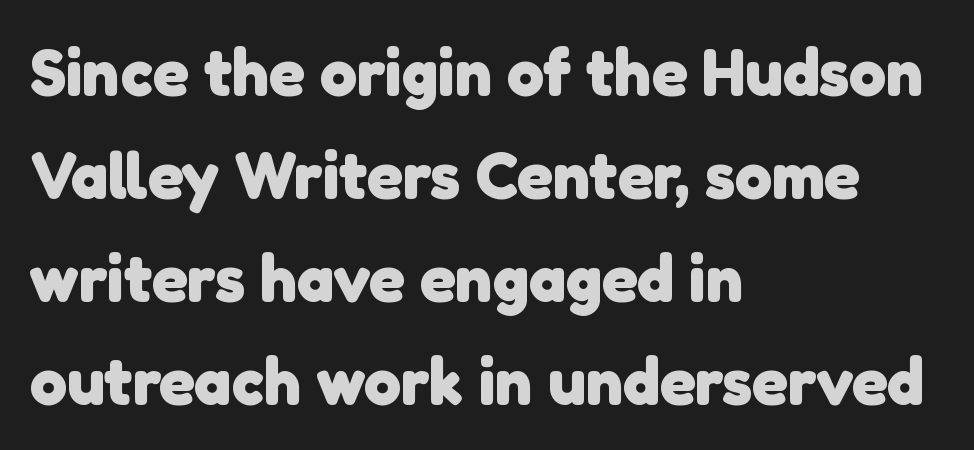
The compositor pushed each line to the left boundary. Typographically, this falls in the sans-serif category. Heavy-handed strokes throughout: this text is bold. Each letter keeps its own natural width here, so spacing adapts to shape.
